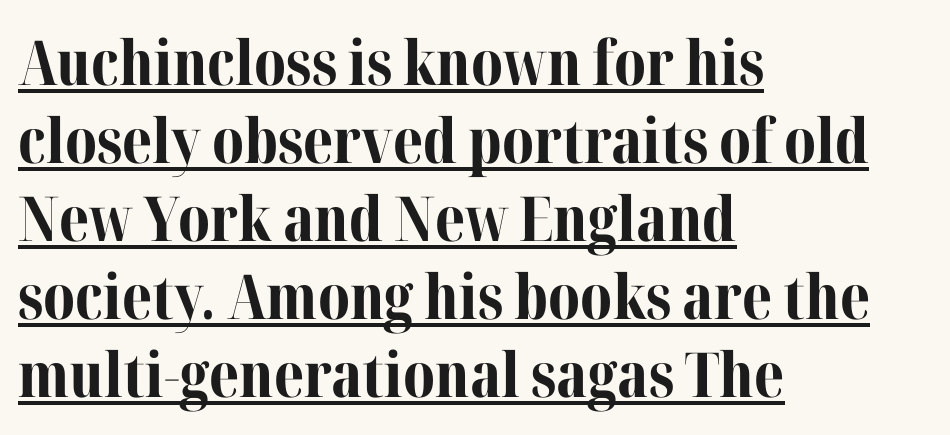
The typesetting leans heavy: a genuine bold. Yep, those are serifs on the letters. Students, note that the glyphs here touch the page at normal intervals. The font's upright variant was chosen for this text. Leading matches the norm, producing a regular column. This sample is left-justified, so line endings fall wherever the words run out.
